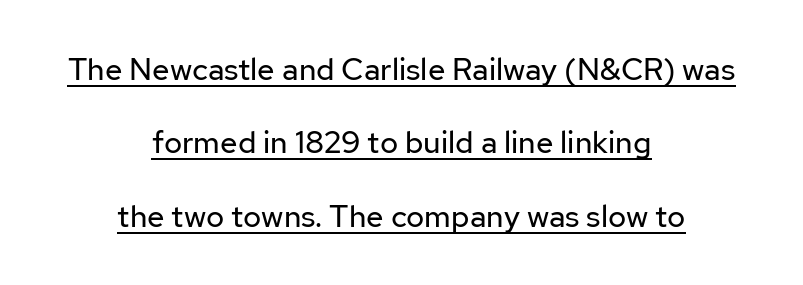
Q: Is the text bold? A: No.
Q: Is the text italic (slanted)? A: No, it is upright.
Q: Is the typeface a serif or a sans-serif typeface? A: Sans-serif.
Q: Is the text underlined? A: Yes.
Q: How is the paragraph aligned? A: Centered.
Q: Is the spacing between letters normal or unusually wide? A: Normal.
Q: Is the spacing between lines tight, normal or loose? A: Loose.
Q: Width (condensed, normal, or wide)? A: Normal.
Q: Stroke contrast? A: Low.
Q: x-height? A: Medium.
Q: Monospaced? A: No.
